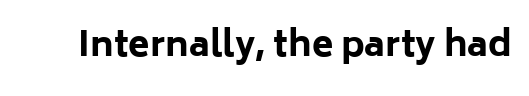
{"serif": "no", "italic": "no", "bold": "yes", "weight": "bold", "width": "normal", "stroke_contrast": "low", "x_height": "medium", "monospaced": "no", "underline": "no", "letter_spacing": "normal", "letter_spacing_em": 0.0, "glyph_px": 35}
